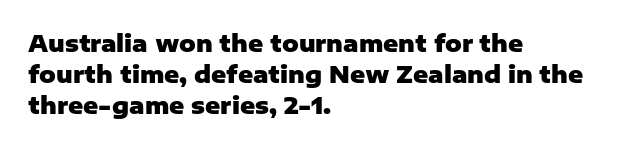
Q: Is the text bold? A: Yes.
Q: Is the text italic (slanted)? A: No, it is upright.
Q: Is the text underlined? A: No.
Q: How is the paragraph aligned? A: Left-aligned.
Q: Is the spacing between letters normal or unusually wide? A: Normal.
Q: Is the spacing between lines tight, normal or loose? A: Normal.
